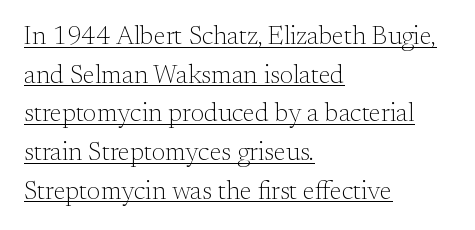
{"italic": "no", "bold": "no", "underline": "yes", "align": "left", "line_spacing": "normal", "line_spacing_ratio": 1.49, "letter_spacing": "normal", "letter_spacing_em": 0.0, "glyph_px": 26}
